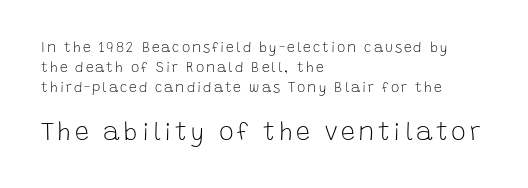
{"italic": "no", "bold": "no", "underline": "no", "align": "left", "line_spacing": "normal", "line_spacing_ratio": 1.42, "larger_block": "second", "size_ratio": 1.79, "glyph_px": 25}
